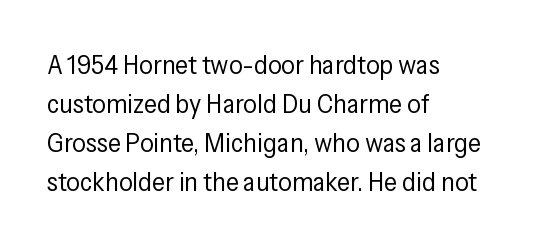
The image shows 27 px text type, upright; set left-aligned, normal line spacing (1.44x), normal letter spacing, not underlined.
